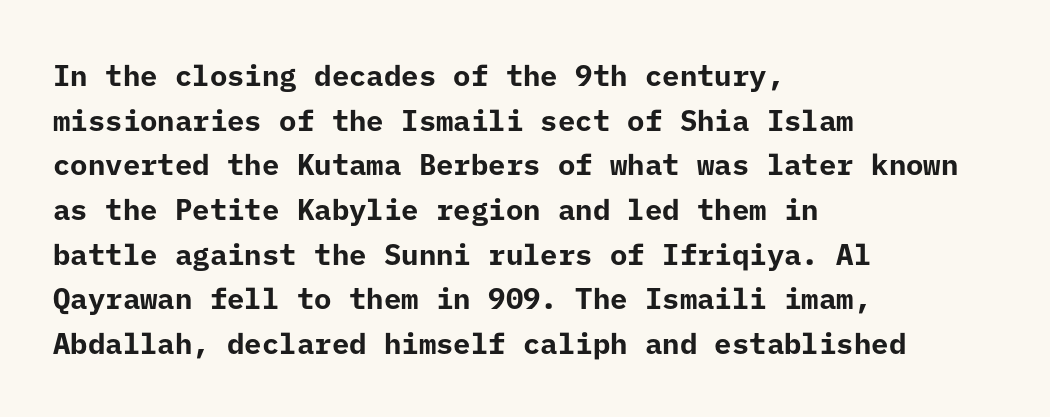
The image shows 29 px bold sans-serif type, upright; set left-aligned, normal line spacing (1.54x), normal letter spacing, not underlined; low stroke contrast and a medium x-height.
